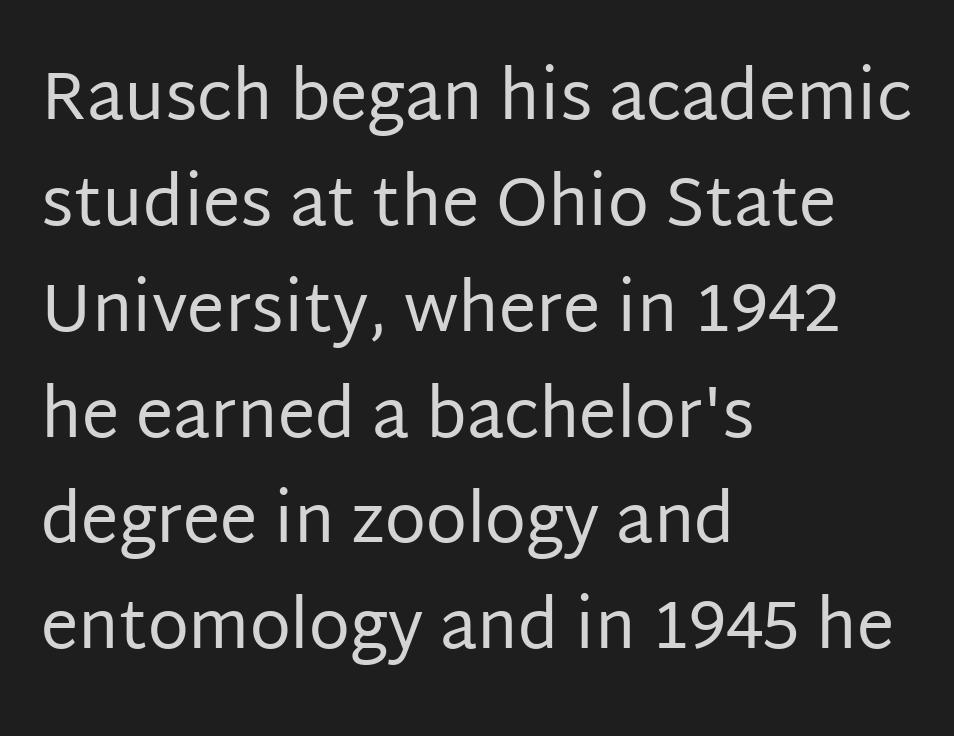
{"serif": "no", "italic": "no", "bold": "no", "weight": "regular", "width": "normal", "stroke_contrast": "low", "x_height": "large", "monospaced": "no", "underline": "no", "align": "left", "line_spacing": "normal", "line_spacing_ratio": 1.58, "letter_spacing": "normal", "letter_spacing_em": 0.0, "glyph_px": 67}
